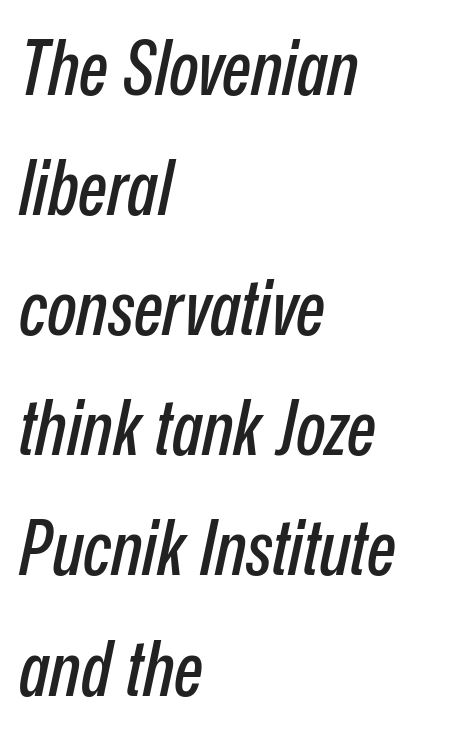
Here the designer chose a conventional face with non-uniform glyph widths. Style check: oblique. Reading down the block, your eye returns to a fixed left position each line. Leading: standard.
